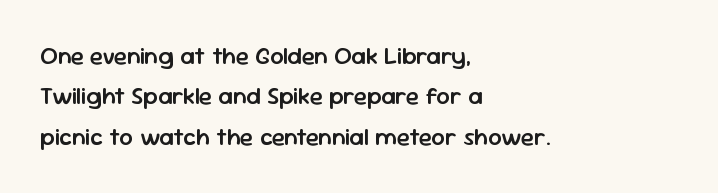
Q: Is the text bold? A: Semi-bold.
Q: Is the text italic (slanted)? A: No, it is upright.
Q: Is the text underlined? A: No.
Q: How is the paragraph aligned? A: Left-aligned.
Q: Is the spacing between letters normal or unusually wide? A: Normal.
Q: Is the spacing between lines tight, normal or loose? A: Normal.
